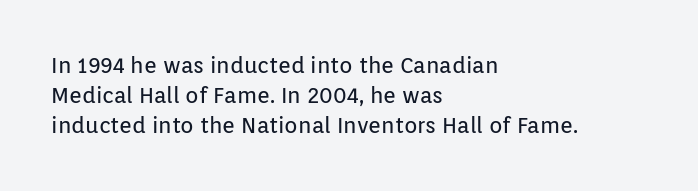
Q: Is the text bold? A: No.
Q: Is the text italic (slanted)? A: No, it is upright.
Q: Is the text underlined? A: No.
Q: How is the paragraph aligned? A: Left-aligned.
Q: Is the spacing between letters normal or unusually wide? A: Normal.
Q: Is the spacing between lines tight, normal or loose? A: Normal.
